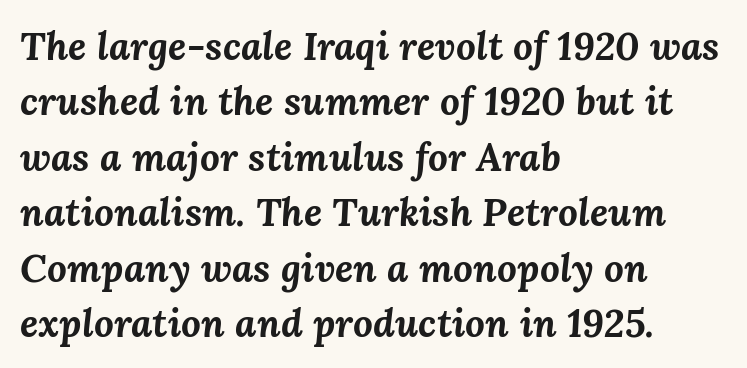
The image shows 39 px bold type, italic (leaning right); set left-aligned, normal line spacing (1.42x), normal letter spacing, not underlined; medium stroke contrast and a medium x-height.
